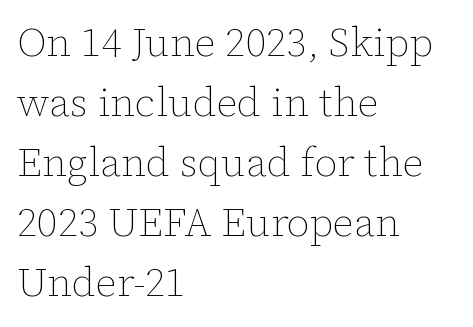
No letter is thick-stroked: the sample isn't bold. This block has exactly the height ordinary leading produces. Type without underlining. Horizontal alignment here is leftward, the default for most running prose.
